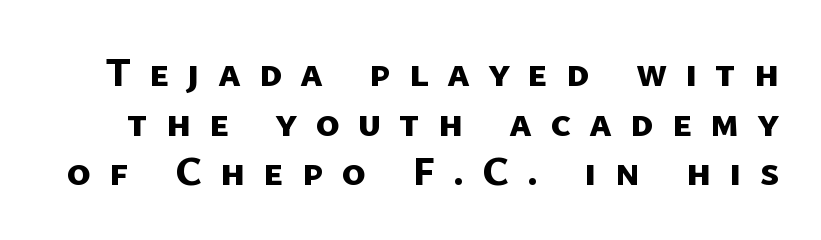
The image shows 41 px bold sans-serif type; set line spacing 1.21x, unusually wide letter spacing (+0.44 em), not underlined; low stroke contrast and a medium x-height.
